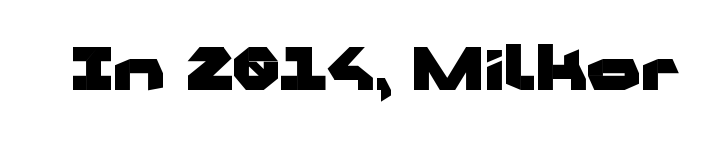
The image shows 59 px heavy, wide sans-serif type, upright; set normal letter spacing, not underlined; low stroke contrast and a medium x-height.
